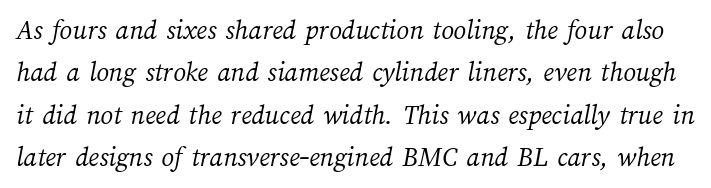
Q: Is the text bold? A: No.
Q: Is the text underlined? A: No.
Q: Is the spacing between letters normal or unusually wide? A: Normal.
Q: Is the spacing between lines tight, normal or loose? A: Normal.
Q: Width (condensed, normal, or wide)? A: Normal.
Q: Stroke contrast? A: Medium.
Q: x-height? A: Medium.
Q: Monospaced? A: No.
